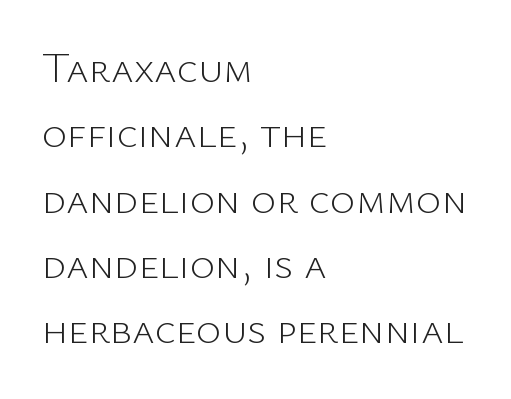
Q: Is the text bold? A: No.
Q: Is the text italic (slanted)? A: No, it is upright.
Q: Is the typeface a serif or a sans-serif typeface? A: Sans-serif.
Q: Is the text underlined? A: No.
Q: How is the paragraph aligned? A: Left-aligned.
Q: Is the spacing between letters normal or unusually wide? A: Normal.
Q: Is the spacing between lines tight, normal or loose? A: Normal.
Q: Width (condensed, normal, or wide)? A: Normal.
Q: Stroke contrast? A: Low.
Q: x-height? A: Medium.
Q: Monospaced? A: No.
